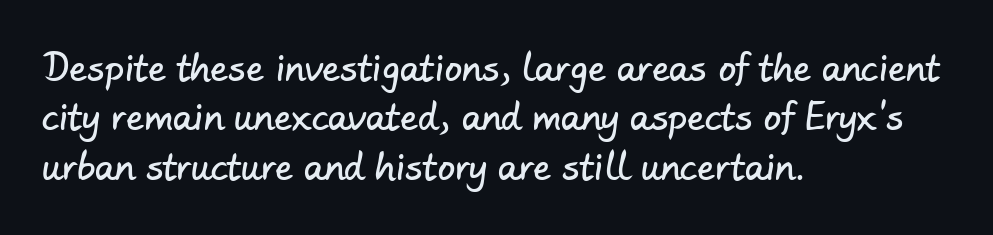
Alignment: flush left. Summary of vertical rhythm: regular, with standard interline spacing. Nobody touched the tracking dial on this one. The gap between lines stays unmarked. The glyphs in this specimen are sans serif. The rendering uses natural spacing where letterforms have individual widths.
